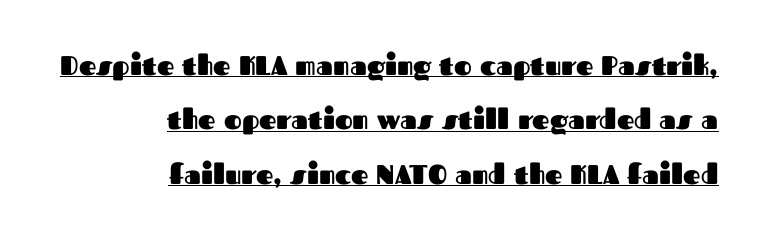
The image shows 27 px bold type, upright; set right-aligned, loose line spacing (2.01x), normal letter spacing, underlined.
